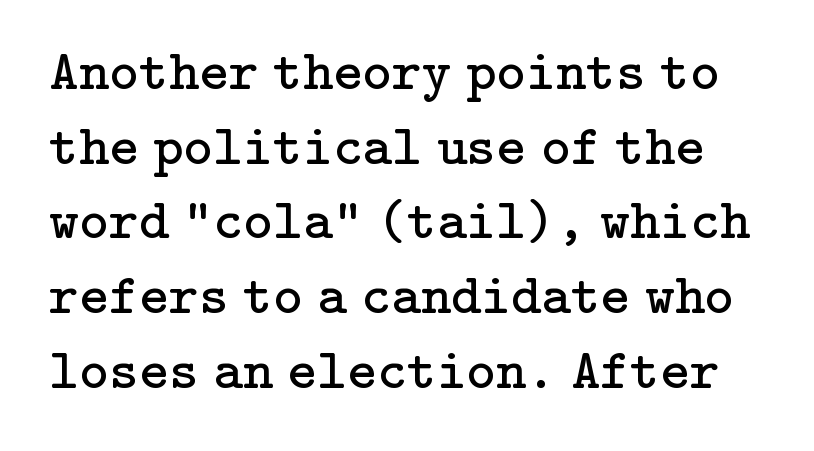
Normally led — the rows are evenly, conventionally spaced. To sum up the face: it has serifs. Weight class: somewhere from thin through regular. What stands out about the letter spacing? Nothing — it is the standard amount.
